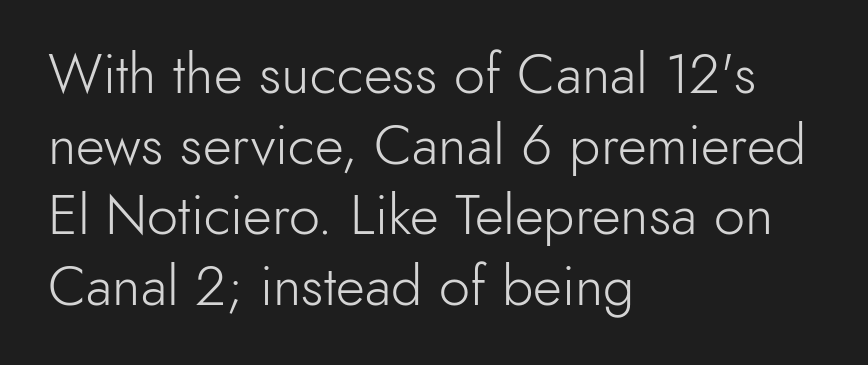
The font sits on the lighter half of the weight spectrum, regular included. Students, note that the glyphs here touch the page at normal intervals. Designer's note — italics off, roman on. The letters advance in unequal steps, a hallmark of proportional type. Does the type have serifs? No, each stem ends abruptly. These lines stack with their left ends in a neat column.
